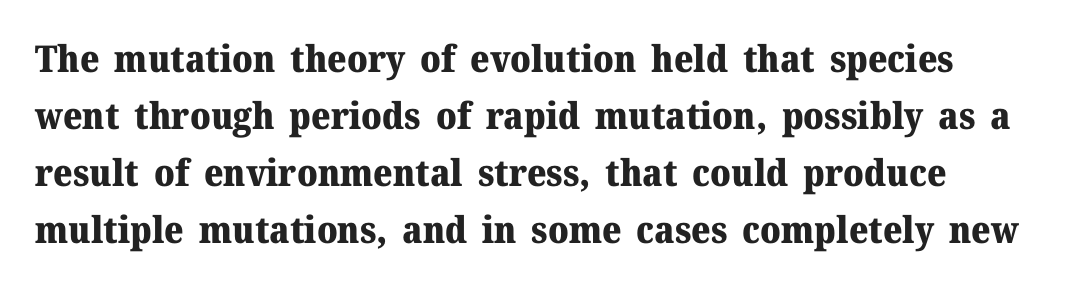
{"serif": "yes", "italic": "no", "bold": "yes", "weight": "heavy", "width": "normal", "stroke_contrast": "medium", "x_height": "medium", "monospaced": "no", "underline": "no", "line_spacing": "normal", "line_spacing_ratio": 1.54, "letter_spacing": "normal", "letter_spacing_em": 0.0, "glyph_px": 37}
